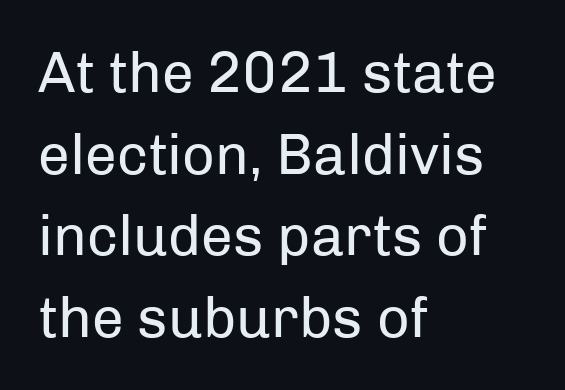
The image shows 57 px regular-weight sans-serif type, upright; set left-aligned, normal line spacing (1.43x), normal letter spacing, not underlined; low stroke contrast and a medium x-height.
